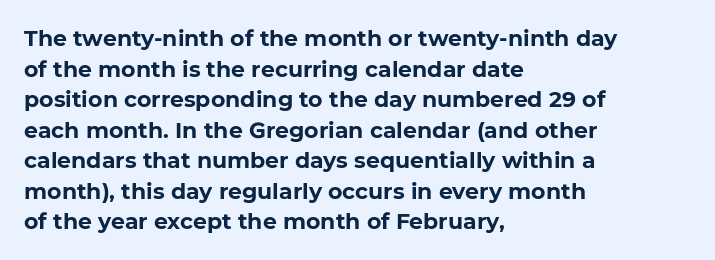
Which margin do the lines hug? The left one — the right edge is uneven. Default kerning and tracking; the words read as compact shapes. The foot of each line stays bare and open. Baseline-to-baseline distance is the conventional proportion of letter height.
